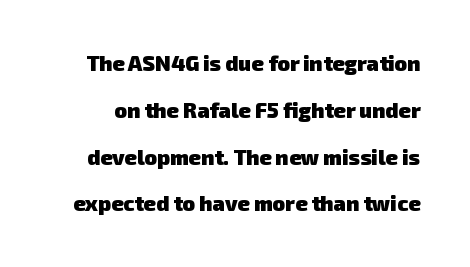
The image shows 21 px bold type; set loose line spacing (2.23x), normal letter spacing, not underlined.
